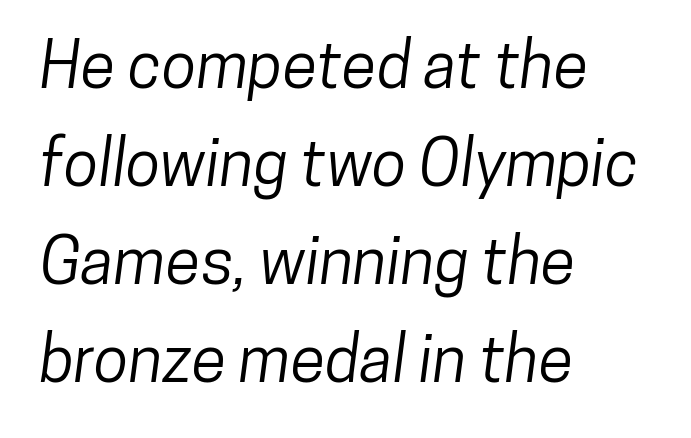
{"serif": "no", "width": "condensed", "stroke_contrast": "low", "x_height": "medium", "monospaced": "no", "underline": "no", "align": "left", "line_spacing": "normal", "line_spacing_ratio": 1.53, "letter_spacing": "normal", "letter_spacing_em": 0.0, "glyph_px": 64}
